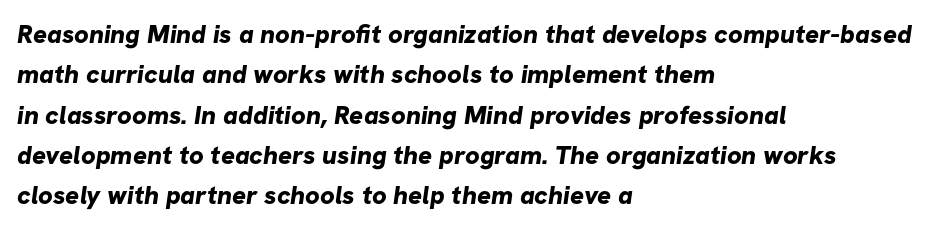
Q: Is the text bold? A: Yes.
Q: Is the text underlined? A: No.
Q: How is the paragraph aligned? A: Left-aligned.
Q: Is the spacing between letters normal or unusually wide? A: Normal.
Q: Is the spacing between lines tight, normal or loose? A: Normal.
